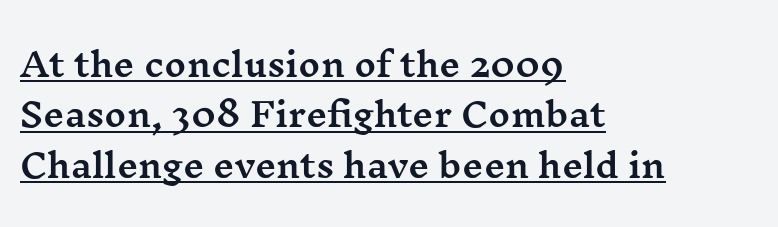
The image shows 33 px wide serif type, upright; set left-aligned, normal line spacing (1.53x), normal letter spacing, underlined; medium stroke contrast and a medium x-height.
